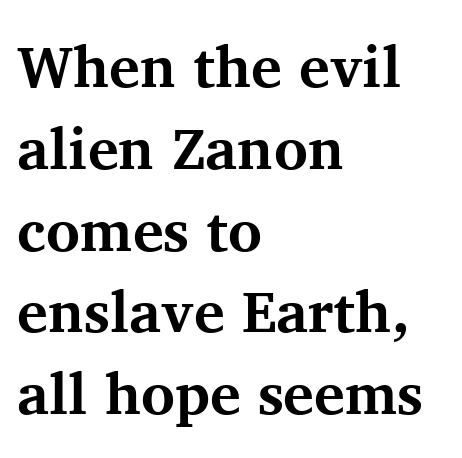
Q: Is the text bold? A: Yes.
Q: Is the text italic (slanted)? A: No, it is upright.
Q: Is the typeface a serif or a sans-serif typeface? A: Serif.
Q: Is the text underlined? A: No.
Q: How is the paragraph aligned? A: Left-aligned.
Q: Is the spacing between letters normal or unusually wide? A: Normal.
Q: Is the spacing between lines tight, normal or loose? A: Normal.
Q: Width (condensed, normal, or wide)? A: Normal.
Q: Stroke contrast? A: Medium.
Q: x-height? A: Medium.
Q: Monospaced? A: No.
